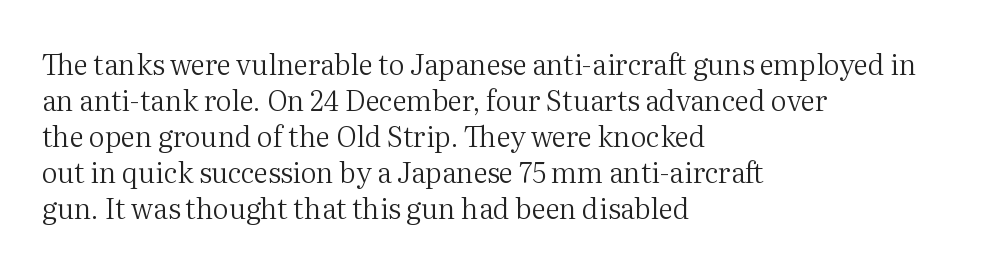
{"serif": "yes", "italic": "no", "bold": "no", "weight": "regular", "width": "normal", "stroke_contrast": "medium", "x_height": "medium", "monospaced": "no", "underline": "no", "align": "left", "line_spacing": "normal", "line_spacing_ratio": 1.29, "letter_spacing": "normal", "letter_spacing_em": 0.0, "glyph_px": 28}
